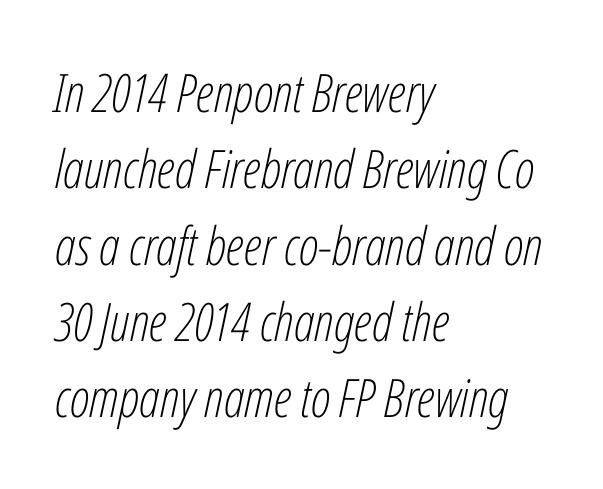
{"italic": "yes", "lean": "right", "slant_degrees": 12, "bold": "no", "weight": "light", "width": "condensed", "stroke_contrast": "low", "x_height": "medium", "monospaced": "no", "underline": "no", "align": "left", "line_spacing": "normal", "line_spacing_ratio": 1.44, "letter_spacing": "normal", "letter_spacing_em": 0.0, "glyph_px": 53}
